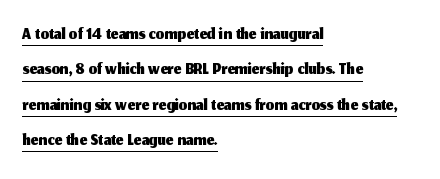
The image shows 27 px text type, upright; set left-aligned, normal line spacing (1.31x), normal letter spacing, underlined.
